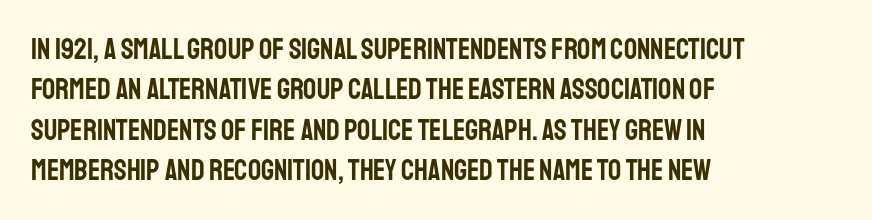
The image shows 29 px condensed sans-serif type, upright; set left-aligned, normal line spacing (1.39x), normal letter spacing, not underlined; low stroke contrast and a large x-height.
